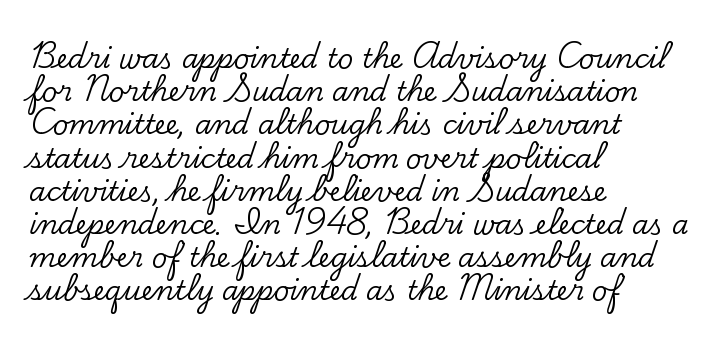
Every row of glyphs begins at an identical x-position on the left. Standard letterfit; no display-style spreading of the glyphs. The glyphs are unaccompanied by any horizontal stroke below them.
